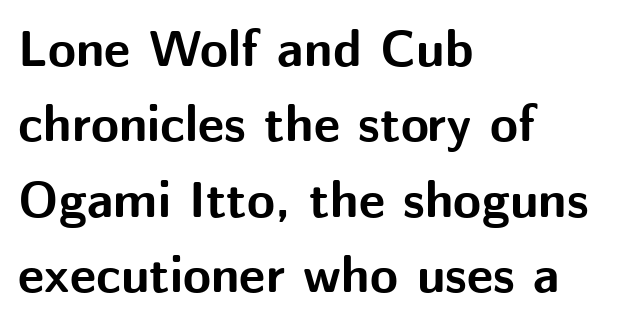
{"serif": "no", "italic": "no", "bold": "yes", "weight": "bold", "width": "normal", "stroke_contrast": "medium", "x_height": "medium", "monospaced": "no", "underline": "no", "align": "left", "line_spacing": "normal", "line_spacing_ratio": 1.48, "letter_spacing": "normal", "letter_spacing_em": 0.0, "glyph_px": 51}
